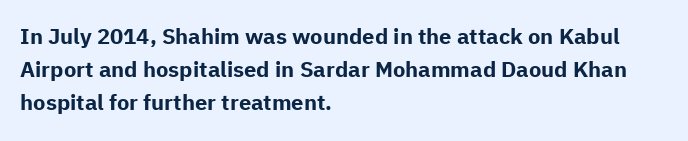
The image shows 22 px bold type, upright; set left-aligned, normal line spacing (1.5x), normal letter spacing, not underlined.
